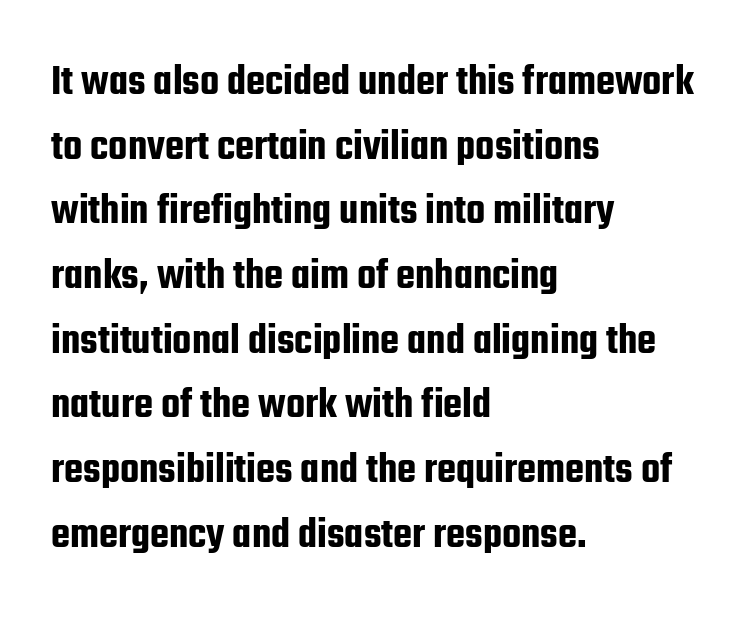
This sample has the flowing, uneven cadence of proportional lettering. Every stem runs plumb, perpendicular to the baseline. Caption: multi-line text, flush left, ragged right. Decoration check: the copy has no underline.
